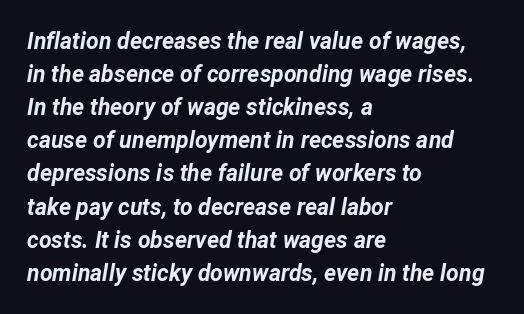
{"italic": "yes", "lean": "right", "slant_degrees": 12, "bold": "yes", "underline": "no", "align": "left", "line_spacing": "normal", "line_spacing_ratio": 1.44, "letter_spacing": "normal", "letter_spacing_em": 0.0, "glyph_px": 23}
